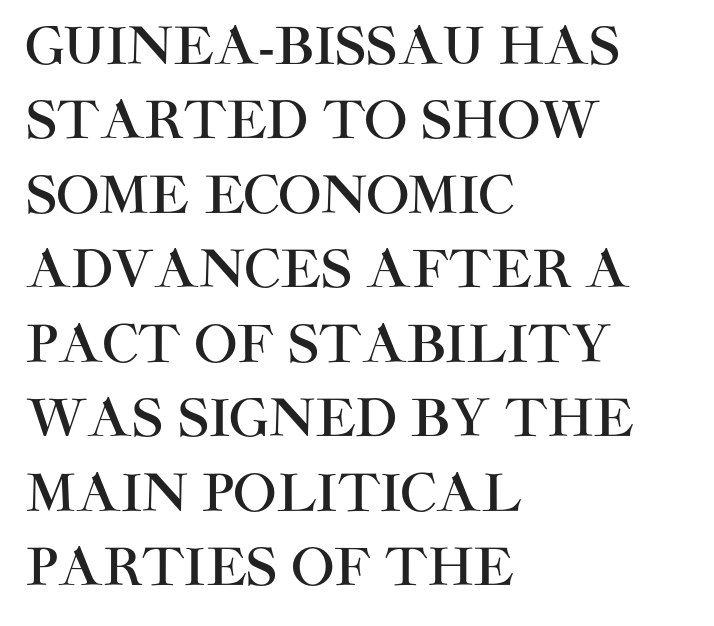
Q: Is the text italic (slanted)? A: No, it is upright.
Q: Is the typeface a serif or a sans-serif typeface? A: Sans-serif.
Q: Is the text underlined? A: No.
Q: How is the paragraph aligned? A: Left-aligned.
Q: Is the spacing between letters normal or unusually wide? A: Normal.
Q: Is the spacing between lines tight, normal or loose? A: Normal.
Q: Width (condensed, normal, or wide)? A: Normal.
Q: Stroke contrast? A: High.
Q: x-height? A: Large.
Q: Monospaced? A: No.
